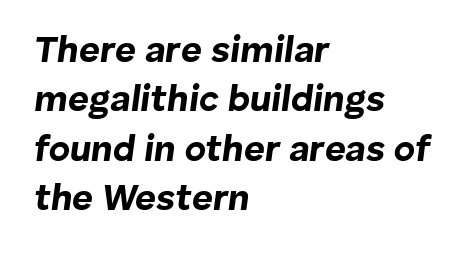
{"italic": "yes", "lean": "right", "slant_degrees": 8, "bold": "yes", "weight": "bold", "width": "normal", "stroke_contrast": "low", "x_height": "medium", "monospaced": "no", "underline": "no", "align": "left", "line_spacing": "normal", "line_spacing_ratio": 1.37, "letter_spacing": "normal", "letter_spacing_em": 0.0, "glyph_px": 36}
